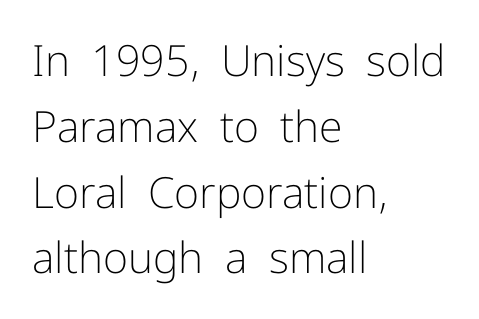
Q: Is the text bold? A: No.
Q: Is the text italic (slanted)? A: No, it is upright.
Q: Is the typeface a serif or a sans-serif typeface? A: Sans-serif.
Q: Is the text underlined? A: No.
Q: How is the paragraph aligned? A: Left-aligned.
Q: Is the spacing between letters normal or unusually wide? A: Normal.
Q: Is the spacing between lines tight, normal or loose? A: Normal.
Q: Width (condensed, normal, or wide)? A: Normal.
Q: Stroke contrast? A: Low.
Q: x-height? A: Medium.
Q: Monospaced? A: No.
